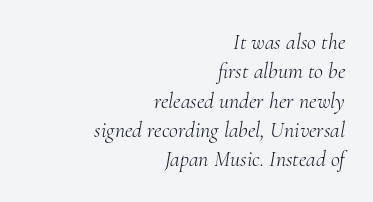
The image shows 22 px text type, italic (leaning right); set right-aligned, normal line spacing (1.33x), normal letter spacing, not underlined.
